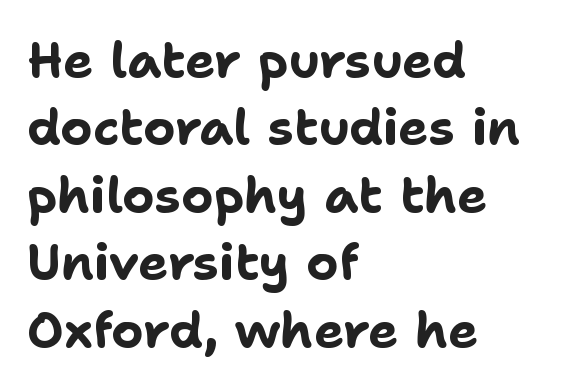
The image shows 50 px bold sans-serif type, upright; set left-aligned, normal line spacing (1.35x), normal letter spacing, not underlined; low stroke contrast and a medium x-height.
